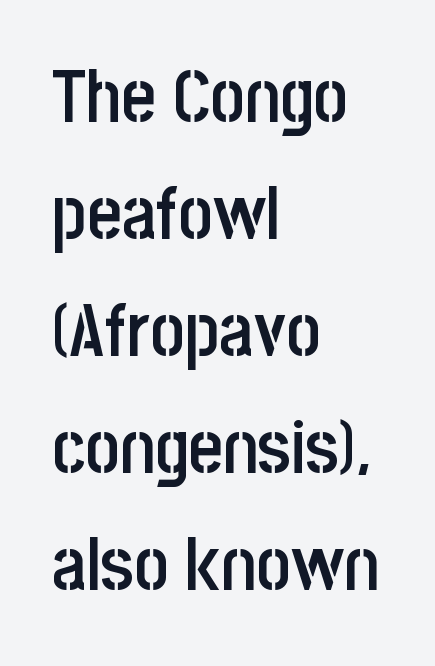
The image shows 74 px semibold, condensed sans-serif type, upright; set left-aligned, normal line spacing (1.58x), normal letter spacing, not underlined; low stroke contrast and a large x-height.
